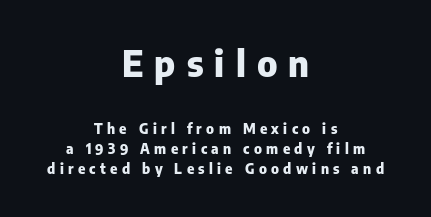
Compared with an ordinary text face, these strokes are far heavier — a full bold. Anything drawn beneath the words? Only blank space. Each line is balanced around a shared central axis. Spacing verdict: proportional, widths tailored to each character. When letters stand straight like this, we call the style roman or upright. The rendering shrinks the type as you move from the upper chunk to the lower.
